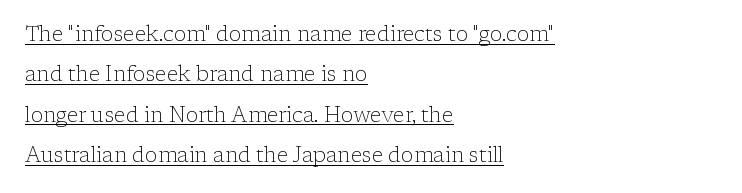
Q: Is the text bold? A: No.
Q: Is the text italic (slanted)? A: No, it is upright.
Q: Is the text underlined? A: Yes.
Q: How is the paragraph aligned? A: Left-aligned.
Q: Is the spacing between letters normal or unusually wide? A: Normal.
Q: Is the spacing between lines tight, normal or loose? A: Loose.
